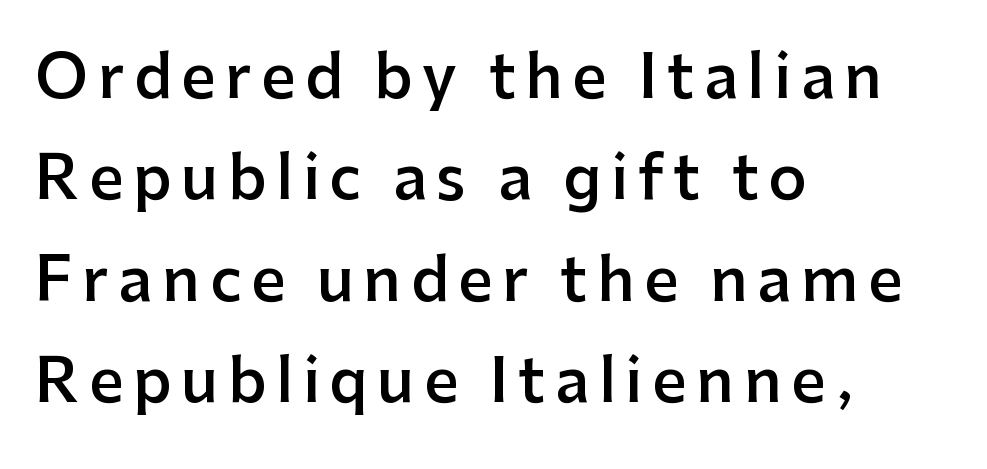
This sample uses an upright cut, with every glyph sitting square on the baseline. The typeface chosen for these lines omits serifs. Lines of text with bare space underneath. Honestly, the row spacing looks completely unremarkable. The lines are quadded left.
